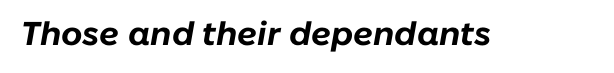
Q: Is the text bold? A: Yes.
Q: Is the text italic (slanted)? A: Yes, it leans right by about 10 degrees.
Q: Is the text underlined? A: No.
Q: Is the spacing between letters normal or unusually wide? A: Normal.
Q: Width (condensed, normal, or wide)? A: Normal.
Q: Stroke contrast? A: Low.
Q: x-height? A: Medium.
Q: Monospaced? A: No.
